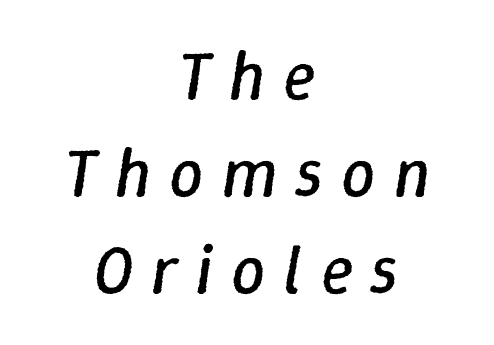
The cut favours lightness, reaching ordinary text weight at its darkest. The text carries the slant typical of an italic or oblique font. Is there much room between lines? A standard amount, neither cramped nor airy. Honestly, the letter spacing is so wide it's the main thing you notice. In CSS terms this would be text-align: center. Descenders hang freely into open space.
